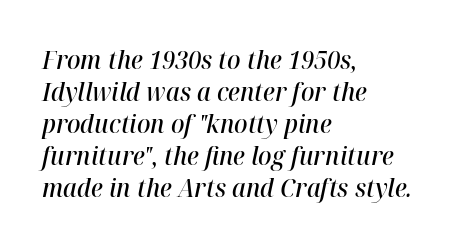
Q: Is the text bold? A: Semi-bold.
Q: Is the text italic (slanted)? A: Yes, it leans right by about 12 degrees.
Q: Is the text underlined? A: No.
Q: How is the paragraph aligned? A: Left-aligned.
Q: Is the spacing between letters normal or unusually wide? A: Normal.
Q: Is the spacing between lines tight, normal or loose? A: Normal.
